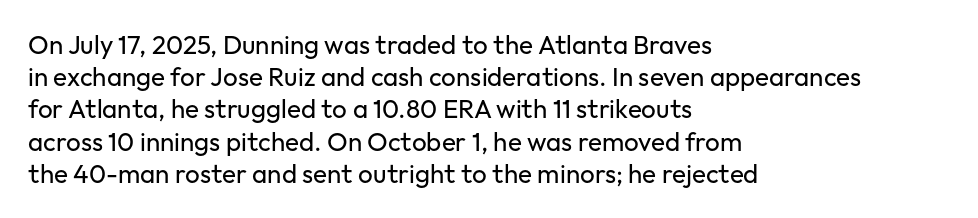
No letter is thick-stroked: the sample isn't bold. The lettering stays uniformly vertical, giving the passage a roman look. This sample uses plain, unmodified letter spacing. These lines stack with their left ends in a neat column. The gap between lines stays unmarked.
